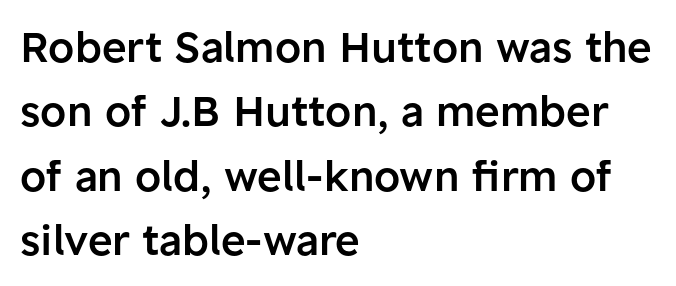
Q: Is the text bold? A: Semi-bold.
Q: Is the text italic (slanted)? A: No, it is upright.
Q: Is the typeface a serif or a sans-serif typeface? A: Sans-serif.
Q: Is the text underlined? A: No.
Q: How is the paragraph aligned? A: Left-aligned.
Q: Is the spacing between letters normal or unusually wide? A: Normal.
Q: Is the spacing between lines tight, normal or loose? A: Normal.
Q: Width (condensed, normal, or wide)? A: Normal.
Q: Stroke contrast? A: Low.
Q: x-height? A: Medium.
Q: Monospaced? A: No.
